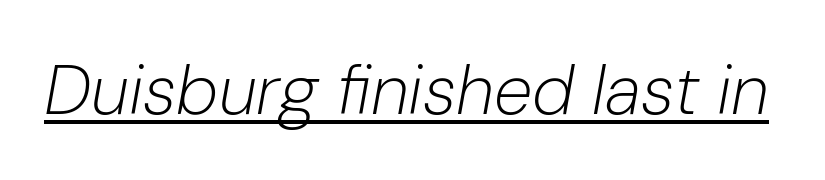
{"italic": "yes", "lean": "right", "slant_degrees": 10, "bold": "no", "weight": "light", "width": "normal", "stroke_contrast": "low", "x_height": "medium", "monospaced": "no", "underline": "yes", "letter_spacing": "normal", "letter_spacing_em": 0.0, "glyph_px": 70}
